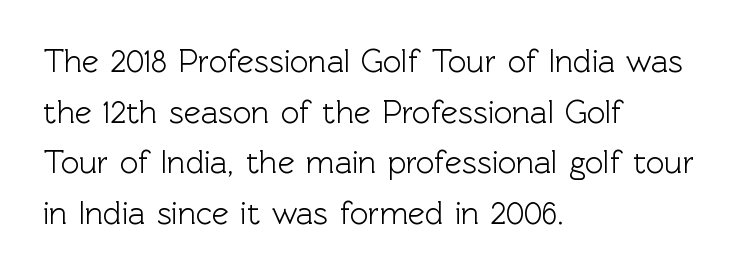
The image shows 32 px sans-serif type, upright; set left-aligned, normal line spacing (1.58x), normal letter spacing, not underlined; a medium x-height.
